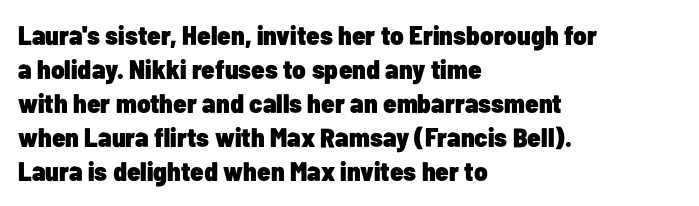
Does the weight exceed regular? Yes, all the way to bold. Short note: letters normally spaced. The space beneath each line is pristine and unruled. The typesetter chose a ragged-right arrangement here. Posture: vertical. The passage shown stacks its lines at a standard gap.
